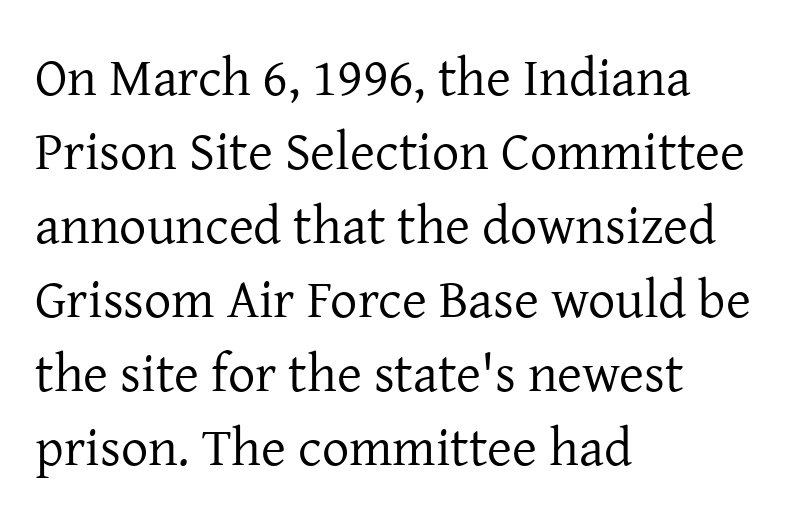
{"serif": "yes", "italic": "no", "bold": "no", "weight": "regular", "width": "normal", "stroke_contrast": "low", "x_height": "medium", "monospaced": "no", "underline": "no", "align": "left", "line_spacing": "normal", "line_spacing_ratio": 1.37, "letter_spacing": "normal", "letter_spacing_em": 0.0, "glyph_px": 54}
